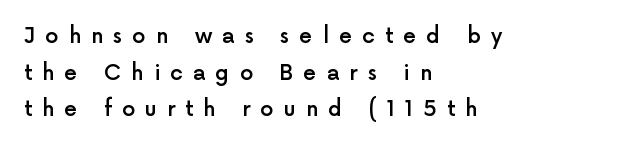
{"italic": "no", "bold": "semi", "underline": "no", "align": "left", "line_spacing_ratio": 1.74, "letter_spacing": "wide", "letter_spacing_em": 0.48, "glyph_px": 21}
